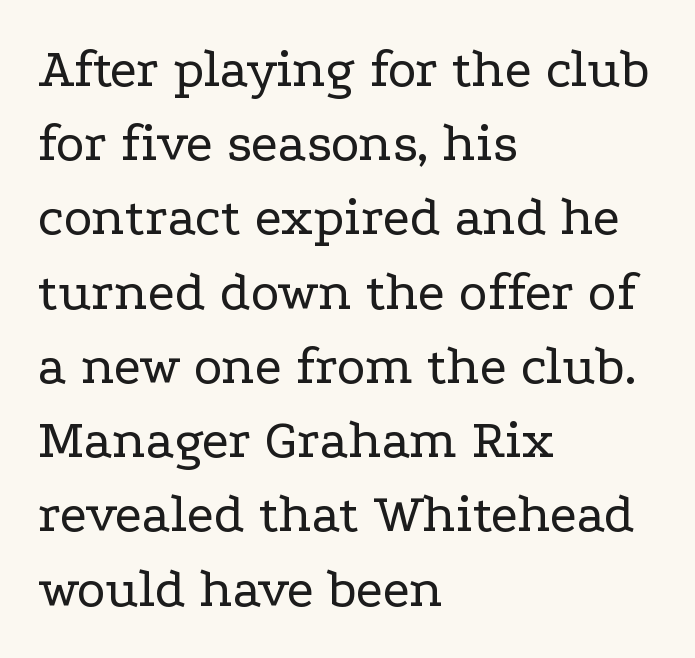
The image shows 55 px regular-weight, wide serif type, upright; set left-aligned, normal line spacing (1.35x), normal letter spacing, not underlined; low stroke contrast and a medium x-height.
